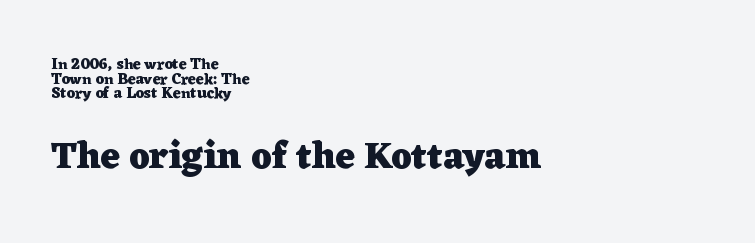
The image shows 37 px heavy, wide serif type, upright; set left-aligned, tight line spacing (0.98x), normal letter spacing, not underlined; the second (bottom) block is 2.47x larger; low stroke contrast and a medium x-height.
